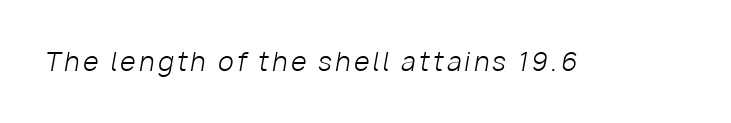
The image shows 25 px text type, italic (leaning right); set not underlined.
